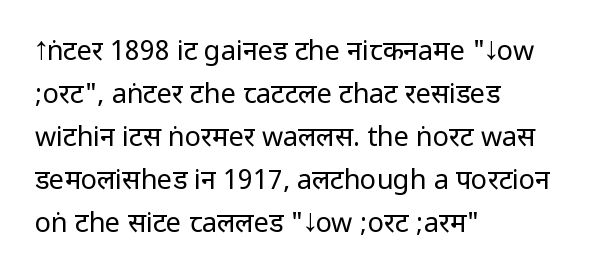
Q: Is the text bold? A: No.
Q: Is the text italic (slanted)? A: No, it is upright.
Q: Is the text underlined? A: No.
Q: How is the paragraph aligned? A: Left-aligned.
Q: Is the spacing between letters normal or unusually wide? A: Normal.
Q: Is the spacing between lines tight, normal or loose? A: Normal.
